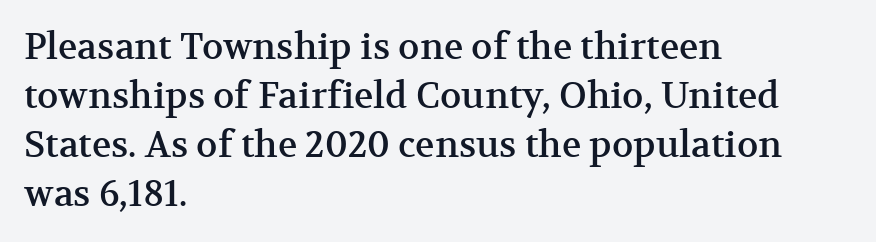
{"serif": "yes", "italic": "no", "width": "normal", "stroke_contrast": "medium", "x_height": "medium", "monospaced": "no", "underline": "no", "align": "left", "line_spacing": "normal", "line_spacing_ratio": 1.36, "letter_spacing": "normal", "letter_spacing_em": 0.0, "glyph_px": 36}
